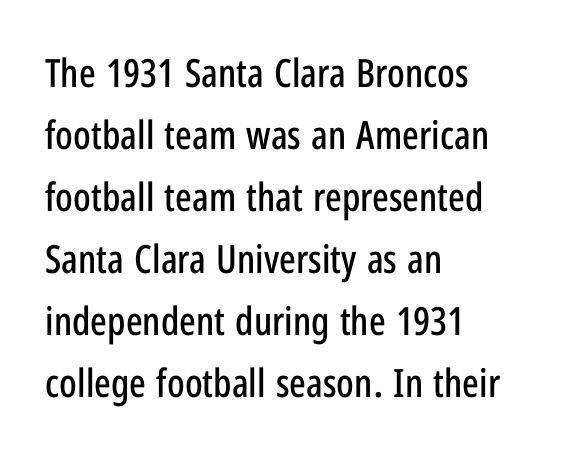
Q: Is the text italic (slanted)? A: No, it is upright.
Q: Is the typeface a serif or a sans-serif typeface? A: Sans-serif.
Q: Is the text underlined? A: No.
Q: How is the paragraph aligned? A: Left-aligned.
Q: Is the spacing between letters normal or unusually wide? A: Normal.
Q: Is the spacing between lines tight, normal or loose? A: Normal.
Q: Width (condensed, normal, or wide)? A: Condensed.
Q: Stroke contrast? A: Low.
Q: x-height? A: Medium.
Q: Monospaced? A: No.
